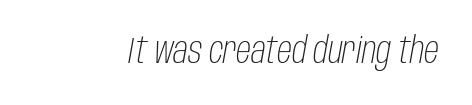
Quick note: underline off. Think of a printed novel: that variable character pitch is what you see here. Posture: slanted. A quiet, ordinary-to-light weight characterises the typeface. A typesetter would call this zero additional tracking.
